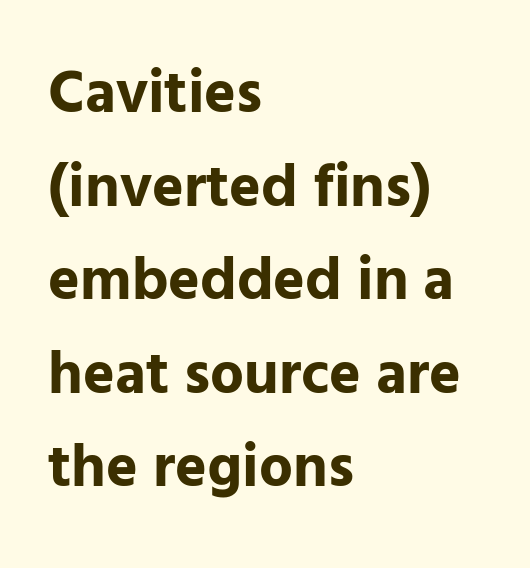
Q: Is the text bold? A: Yes.
Q: Is the text italic (slanted)? A: No, it is upright.
Q: Is the typeface a serif or a sans-serif typeface? A: Sans-serif.
Q: Is the text underlined? A: No.
Q: How is the paragraph aligned? A: Left-aligned.
Q: Is the spacing between letters normal or unusually wide? A: Normal.
Q: Is the spacing between lines tight, normal or loose? A: Normal.
Q: Width (condensed, normal, or wide)? A: Normal.
Q: Stroke contrast? A: Low.
Q: x-height? A: Medium.
Q: Monospaced? A: No.
